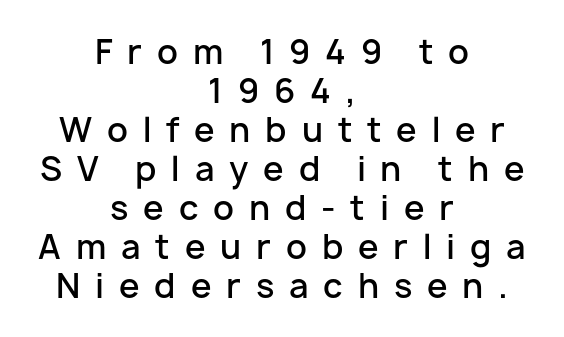
The image shows 33 px semibold sans-serif type, upright; set centered, line spacing 1.18x, unusually wide letter spacing (+0.45 em), not underlined; low stroke contrast and a medium x-height.
